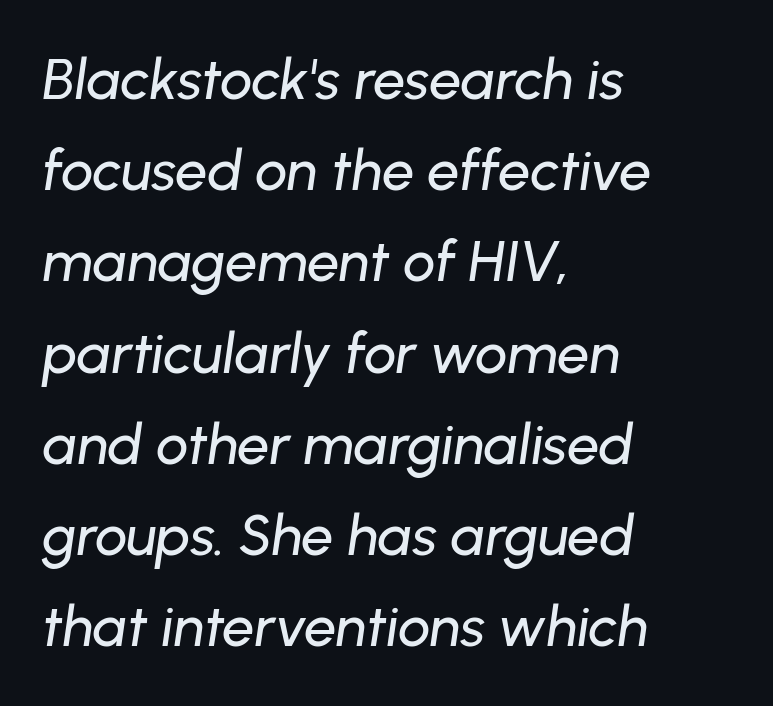
Q: Is the text italic (slanted)? A: Yes, it leans right by about 8 degrees.
Q: Is the text underlined? A: No.
Q: How is the paragraph aligned? A: Left-aligned.
Q: Is the spacing between letters normal or unusually wide? A: Normal.
Q: Is the spacing between lines tight, normal or loose? A: Normal.
Q: Width (condensed, normal, or wide)? A: Normal.
Q: Stroke contrast? A: Low.
Q: x-height? A: Medium.
Q: Monospaced? A: No.
